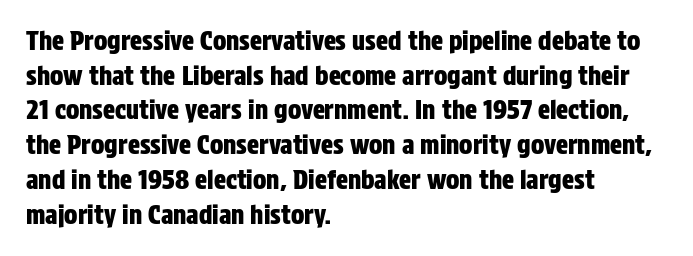
Has an underline been added? It has not. Observe the ordinary spacing: letters are neighbours, not strangers. What's the leading like? Ordinary, nothing unusual. Reading down the block, your eye returns to a fixed left position each line. Every character sits straight up, as roman type does.
